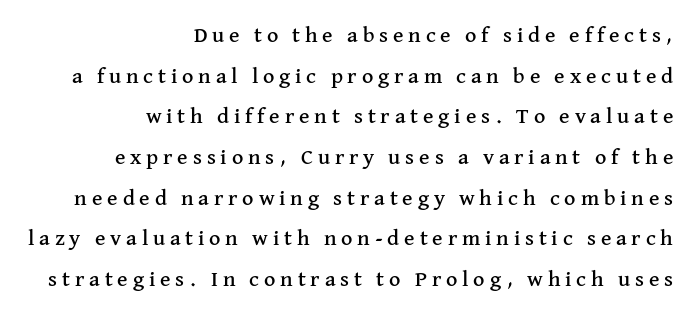
Q: Is the text italic (slanted)? A: No, it is upright.
Q: Is the text underlined? A: No.
Q: How is the paragraph aligned? A: Right-aligned.
Q: Is the spacing between letters normal or unusually wide? A: Unusually wide.
